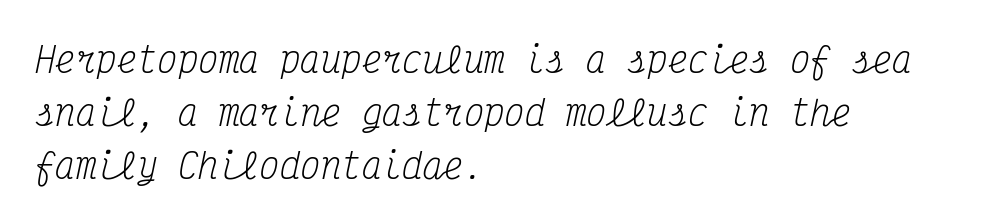
{"serif": "yes", "italic": "yes", "lean": "right", "slant_degrees": 12, "bold": "no", "weight": "regular", "width": "condensed", "stroke_contrast": "medium", "x_height": "medium", "monospaced": "yes", "underline": "no", "align": "left", "line_spacing": "normal", "line_spacing_ratio": 1.56, "letter_spacing": "normal", "letter_spacing_em": 0.0, "glyph_px": 34}
